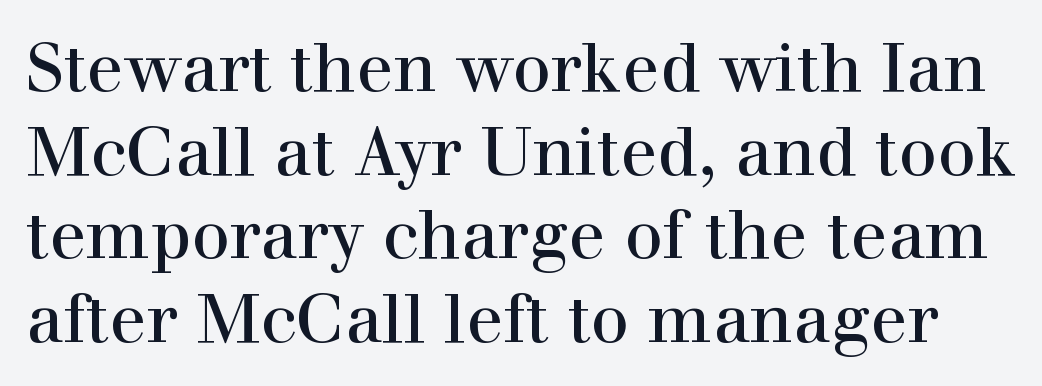
Ascenders rise straight up at ninety degrees. Standard letterfit; no display-style spreading of the glyphs. In terms of letterform style, serifs are clearly present. Clear beneath every line of the passage. Spacing verdict: proportional, widths tailored to each character.
